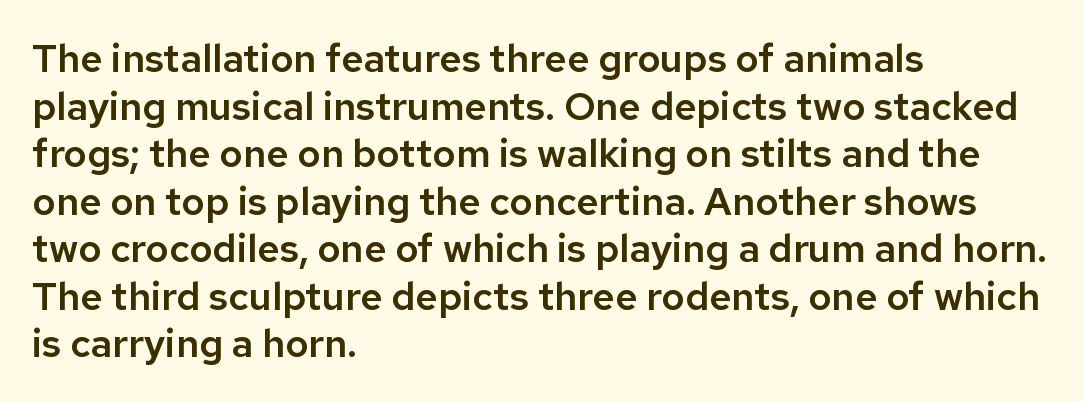
The image shows 39 px sans-serif type, upright; set left-aligned, line spacing 1.22x, normal letter spacing, not underlined; low stroke contrast and a medium x-height.
